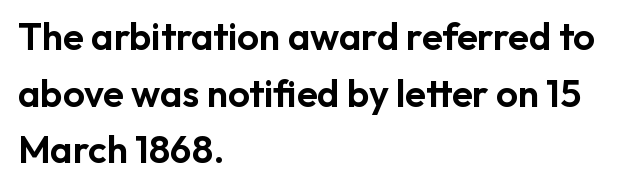
Q: Is the text italic (slanted)? A: No, it is upright.
Q: Is the typeface a serif or a sans-serif typeface? A: Sans-serif.
Q: Is the text underlined? A: No.
Q: How is the paragraph aligned? A: Left-aligned.
Q: Is the spacing between letters normal or unusually wide? A: Normal.
Q: Is the spacing between lines tight, normal or loose? A: Normal.
Q: Width (condensed, normal, or wide)? A: Normal.
Q: Stroke contrast? A: Low.
Q: x-height? A: Medium.
Q: Monospaced? A: No.
